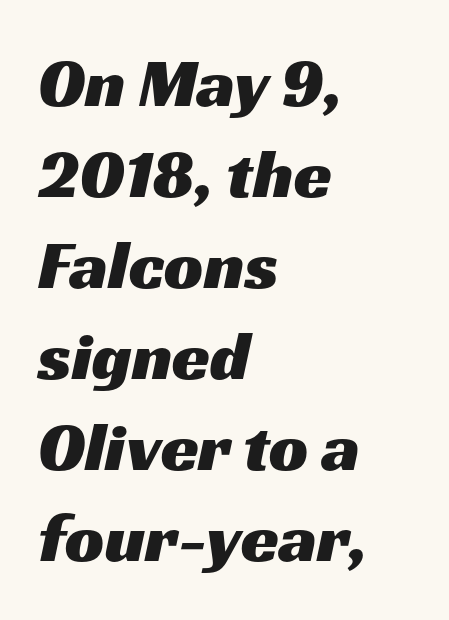
Spacing verdict: proportional, widths tailored to each character. Glyph-to-glyph distance matches everyday printed text. Has an underline been added? It has not. The vertical gap from one line to the next is medium. Serifs: no, the terminals of the letterforms are clean. Line starts are locked; line ends wander.
